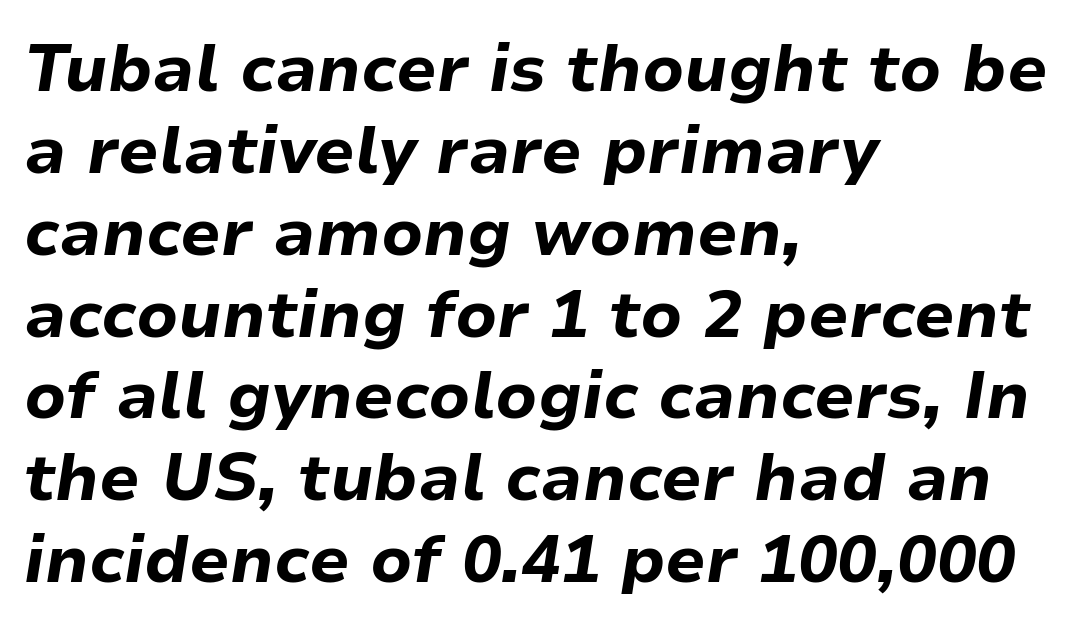
Q: Is the text bold? A: Yes.
Q: Is the text italic (slanted)? A: Yes, it leans right by about 9 degrees.
Q: Is the text underlined? A: No.
Q: How is the paragraph aligned? A: Left-aligned.
Q: Is the spacing between letters normal or unusually wide? A: Normal.
Q: Width (condensed, normal, or wide)? A: Normal.
Q: Stroke contrast? A: Low.
Q: x-height? A: Medium.
Q: Monospaced? A: No.
